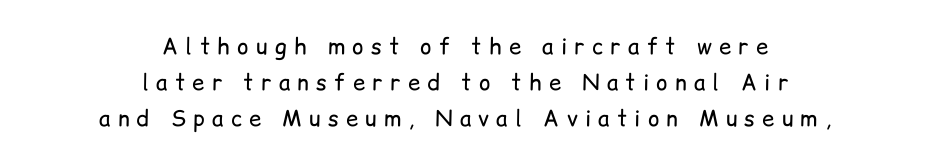
Evenly set lines give the paragraph a standard silhouette. Glance below the letters and you will spot only blank space. The letters stand straight up with perfectly vertical stems. Does the copy run flush right? No — it is centered line by line. What stands out about the letter spacing? Its width — letters are far apart. Vertical stems look standard width or narrower in stroke.
